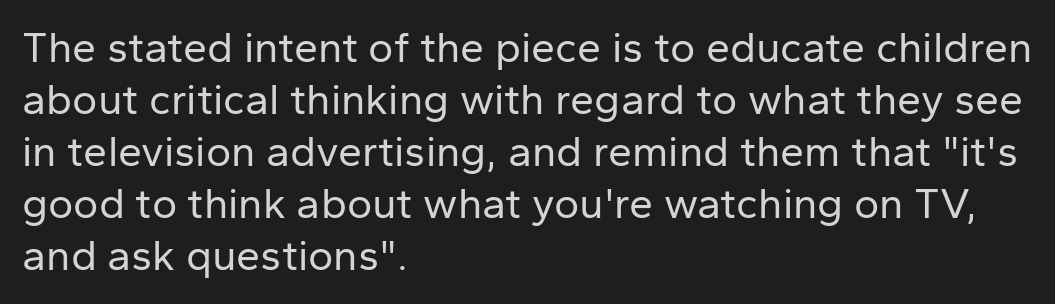
Q: Is the text bold? A: No.
Q: Is the text italic (slanted)? A: No, it is upright.
Q: Is the typeface a serif or a sans-serif typeface? A: Sans-serif.
Q: Is the text underlined? A: No.
Q: How is the paragraph aligned? A: Left-aligned.
Q: Is the spacing between letters normal or unusually wide? A: Normal.
Q: Width (condensed, normal, or wide)? A: Normal.
Q: Stroke contrast? A: Low.
Q: x-height? A: Medium.
Q: Monospaced? A: No.
